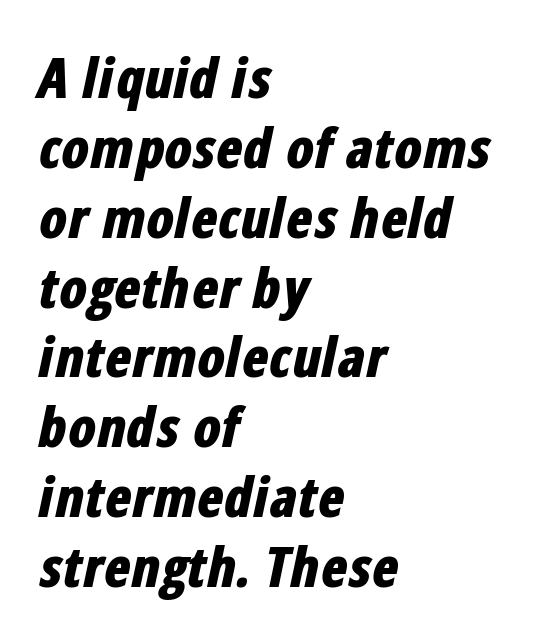
{"italic": "yes", "lean": "right", "slant_degrees": 12, "bold": "yes", "weight": "bold", "width": "condensed", "stroke_contrast": "low", "x_height": "medium", "monospaced": "no", "underline": "no", "align": "left", "line_spacing": "normal", "line_spacing_ratio": 1.27, "letter_spacing": "normal", "letter_spacing_em": 0.0, "glyph_px": 55}
